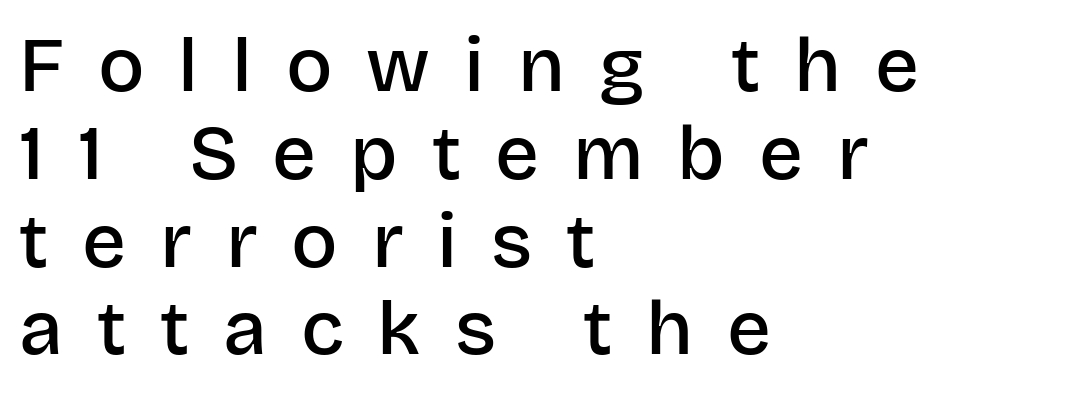
{"serif": "no", "italic": "no", "bold": "semi", "weight": "semibold", "width": "normal", "stroke_contrast": "low", "x_height": "large", "monospaced": "no", "underline": "no", "align": "left", "line_spacing": "tight", "line_spacing_ratio": 1.14, "letter_spacing": "wide", "letter_spacing_em": 0.44, "glyph_px": 77}
